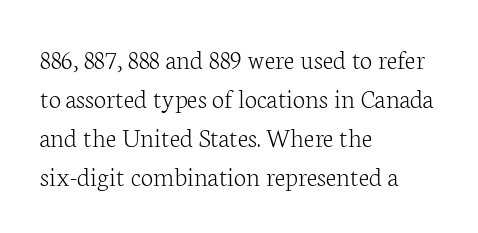
{"serif": "yes", "italic": "no", "bold": "no", "weight": "light", "width": "normal", "stroke_contrast": "low", "x_height": "medium", "monospaced": "no", "underline": "no", "align": "left", "line_spacing": "normal", "line_spacing_ratio": 1.39, "letter_spacing": "normal", "letter_spacing_em": 0.0, "glyph_px": 28}
